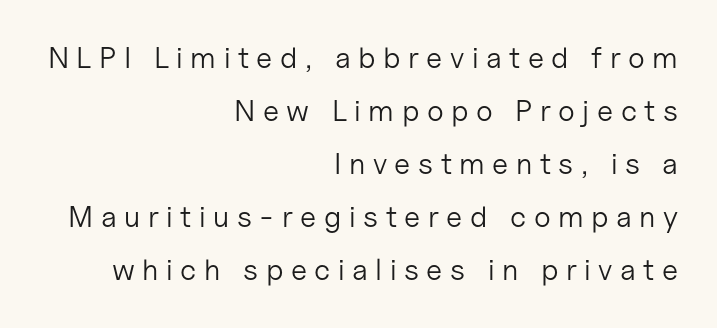
{"serif": "no", "italic": "no", "bold": "no", "weight": "light", "width": "normal", "stroke_contrast": "low", "x_height": "medium", "monospaced": "no", "underline": "no", "align": "right", "line_spacing_ratio": 1.77, "letter_spacing": "wide", "letter_spacing_em": 0.25, "glyph_px": 30}
